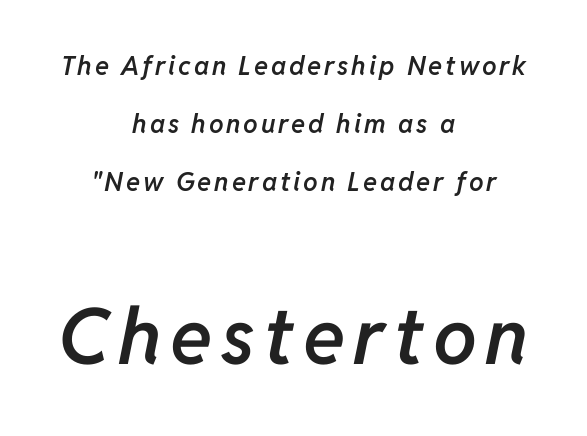
Q: Is the text bold? A: Semi-bold.
Q: Is the text italic (slanted)? A: Yes, it leans right by about 11 degrees.
Q: Is the text underlined? A: No.
Q: How is the paragraph aligned? A: Centered.
Q: Is the spacing between lines tight, normal or loose? A: Loose.
Q: Which block of text is set in a larger size, the first (top) or the second (bottom)? A: The second (bottom) one.
Q: Width (condensed, normal, or wide)? A: Normal.
Q: Stroke contrast? A: Low.
Q: x-height? A: Medium.
Q: Monospaced? A: No.
